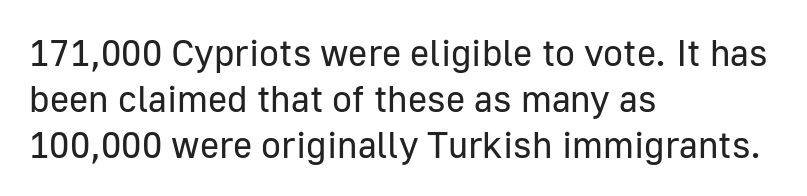
Q: Is the text bold? A: No.
Q: Is the text italic (slanted)? A: No, it is upright.
Q: Is the typeface a serif or a sans-serif typeface? A: Sans-serif.
Q: Is the text underlined? A: No.
Q: How is the paragraph aligned? A: Left-aligned.
Q: Is the spacing between letters normal or unusually wide? A: Normal.
Q: Width (condensed, normal, or wide)? A: Normal.
Q: Stroke contrast? A: Low.
Q: x-height? A: Medium.
Q: Monospaced? A: No.
